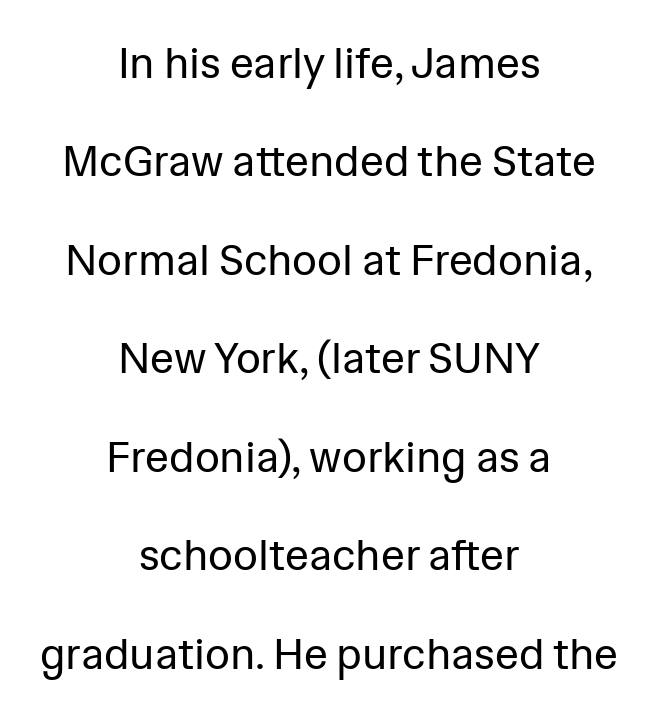
Q: Is the text bold? A: No.
Q: Is the text italic (slanted)? A: No, it is upright.
Q: Is the typeface a serif or a sans-serif typeface? A: Sans-serif.
Q: Is the text underlined? A: No.
Q: How is the paragraph aligned? A: Centered.
Q: Is the spacing between letters normal or unusually wide? A: Normal.
Q: Is the spacing between lines tight, normal or loose? A: Loose.
Q: Width (condensed, normal, or wide)? A: Normal.
Q: Stroke contrast? A: Low.
Q: x-height? A: Medium.
Q: Monospaced? A: No.
